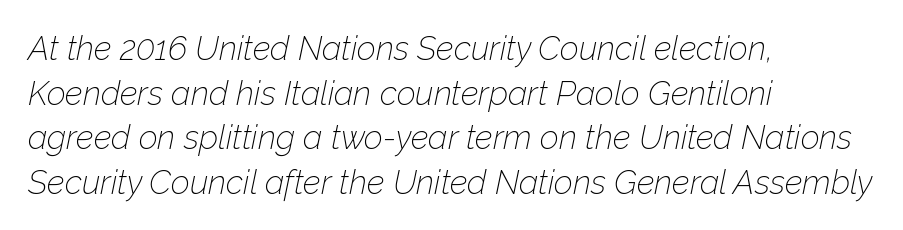
{"italic": "yes", "lean": "right", "slant_degrees": 12, "bold": "no", "weight": "thin", "width": "normal", "stroke_contrast": "low", "x_height": "medium", "monospaced": "no", "underline": "no", "align": "left", "line_spacing": "normal", "line_spacing_ratio": 1.35, "letter_spacing": "normal", "letter_spacing_em": 0.0, "glyph_px": 33}
